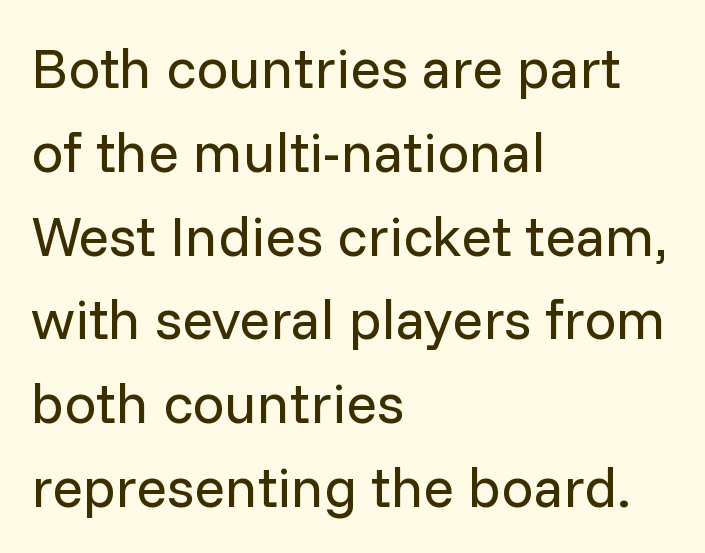
The image shows 57 px regular-weight sans-serif type, upright; set left-aligned, normal line spacing (1.47x), normal letter spacing, not underlined; low stroke contrast and a medium x-height.
